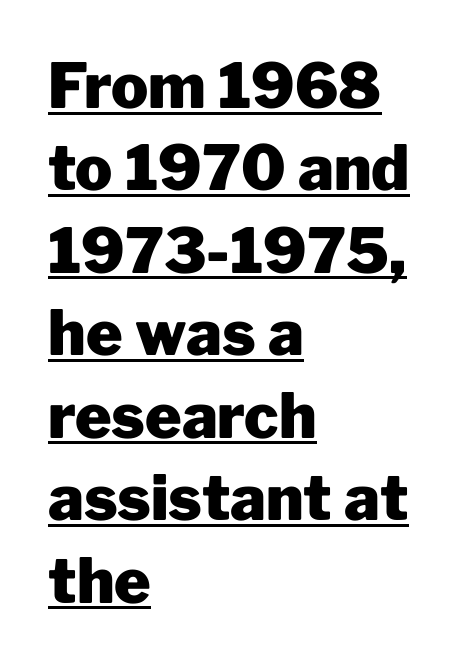
Q: Is the text bold? A: Yes.
Q: Is the text italic (slanted)? A: No, it is upright.
Q: Is the typeface a serif or a sans-serif typeface? A: Sans-serif.
Q: Is the text underlined? A: Yes.
Q: How is the paragraph aligned? A: Left-aligned.
Q: Is the spacing between letters normal or unusually wide? A: Normal.
Q: Is the spacing between lines tight, normal or loose? A: Normal.
Q: Width (condensed, normal, or wide)? A: Normal.
Q: Stroke contrast? A: Low.
Q: x-height? A: Medium.
Q: Monospaced? A: No.
